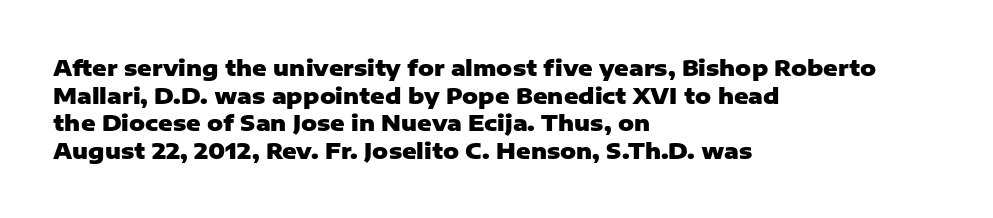
Q: Is the text bold? A: Yes.
Q: Is the text italic (slanted)? A: No, it is upright.
Q: Is the text underlined? A: No.
Q: How is the paragraph aligned? A: Left-aligned.
Q: Is the spacing between letters normal or unusually wide? A: Normal.
Q: Is the spacing between lines tight, normal or loose? A: Normal.
